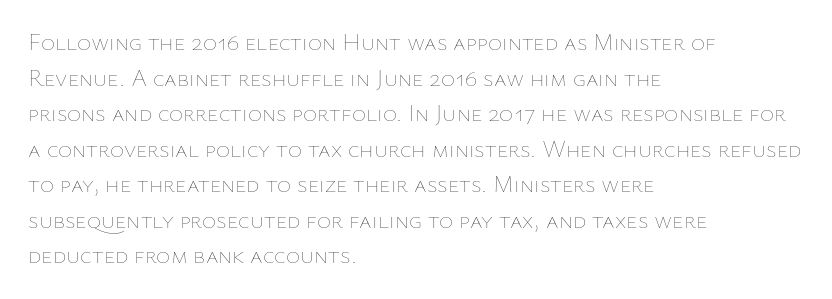
No italicization has been applied; the sample stays upright. Each line starts at the same left margin while the right side varies. Weight: regular or lighter. Compared with typical paragraphs, the rows here are spaced about the same. No extra tracking has been applied to these lines. Any mark beneath the type? The region is blank.
